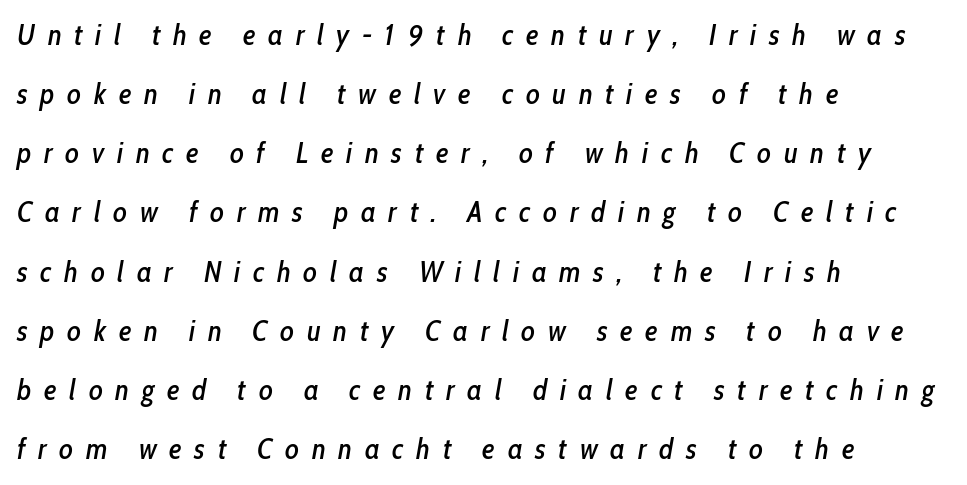
{"italic": "yes", "lean": "right", "slant_degrees": 10, "width": "condensed", "stroke_contrast": "low", "x_height": "medium", "monospaced": "no", "underline": "no", "align": "left", "line_spacing": "loose", "line_spacing_ratio": 2.04, "letter_spacing": "wide", "letter_spacing_em": 0.44, "glyph_px": 29}
